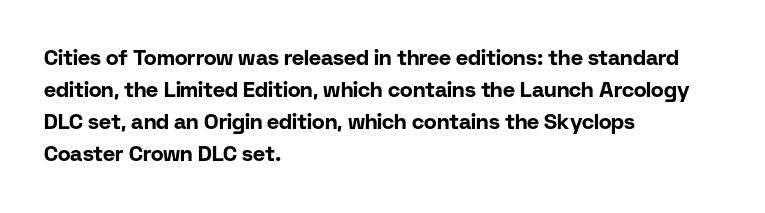
Q: Is the text bold? A: Yes.
Q: Is the text italic (slanted)? A: No, it is upright.
Q: Is the text underlined? A: No.
Q: How is the paragraph aligned? A: Left-aligned.
Q: Is the spacing between letters normal or unusually wide? A: Normal.
Q: Is the spacing between lines tight, normal or loose? A: Normal.
